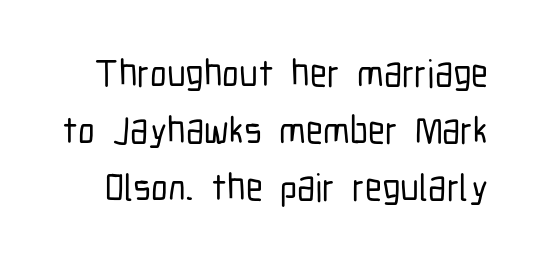
Baseline-to-baseline distance is the conventional proportion of letter height. Each letter keeps its own natural width here, so spacing adapts to shape. This is roman type, the default non-slanted kind. What stands out about the letter spacing? Nothing — it is the standard amount. Look at the bottom of the vertical strokes: they stop flat, with no serifs. Beneath every word, the page is bare.
